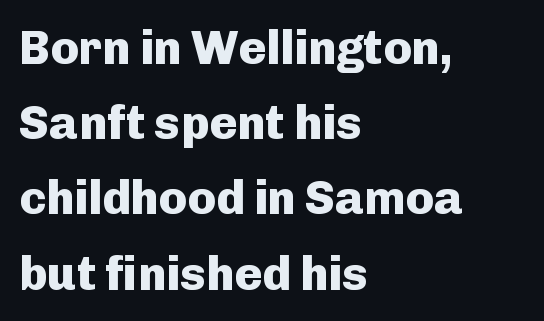
The image shows 47 px heavy sans-serif type, upright; set left-aligned, normal line spacing (1.6x), normal letter spacing, not underlined; low stroke contrast and a medium x-height.
